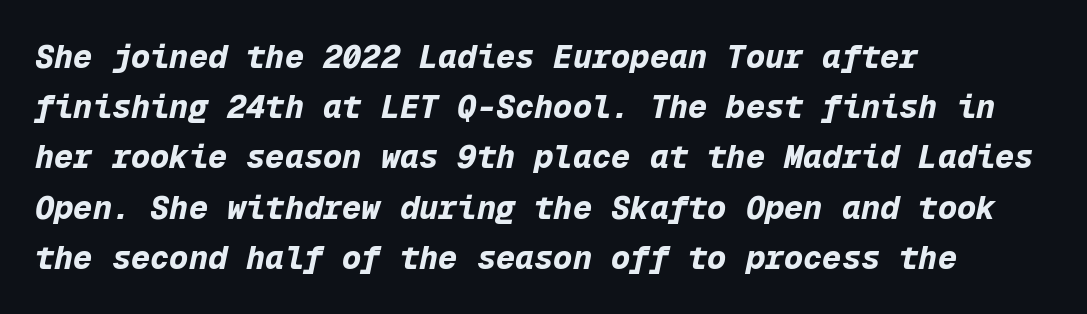
{"italic": "yes", "lean": "right", "slant_degrees": 12, "bold": "yes", "weight": "bold", "width": "normal", "stroke_contrast": "low", "x_height": "medium", "monospaced": "yes", "underline": "no", "align": "left", "line_spacing": "normal", "line_spacing_ratio": 1.57, "letter_spacing": "normal", "letter_spacing_em": 0.0, "glyph_px": 32}
